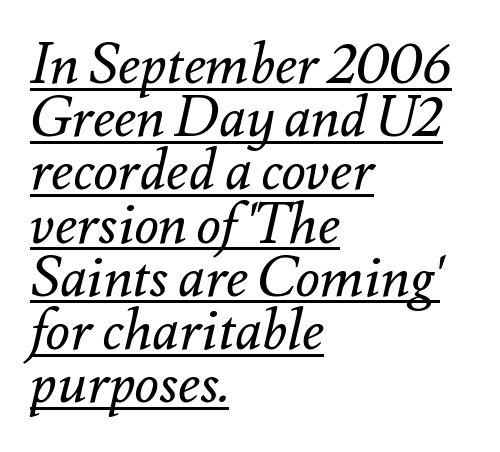
{"italic": "yes", "lean": "right", "slant_degrees": 12, "bold": "no", "weight": "regular", "width": "normal", "stroke_contrast": "medium", "x_height": "small", "monospaced": "no", "underline": "yes", "align": "left", "line_spacing": "tight", "line_spacing_ratio": 0.95, "letter_spacing": "normal", "letter_spacing_em": 0.0, "glyph_px": 56}
